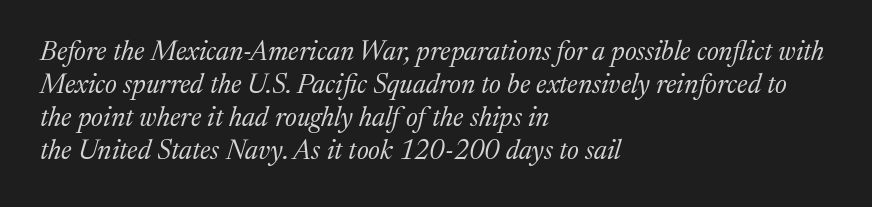
{"italic": "yes", "lean": "right", "slant_degrees": 17, "bold": "no", "underline": "no", "align": "left", "line_spacing_ratio": 1.22, "letter_spacing": "normal", "letter_spacing_em": 0.0, "glyph_px": 27}
